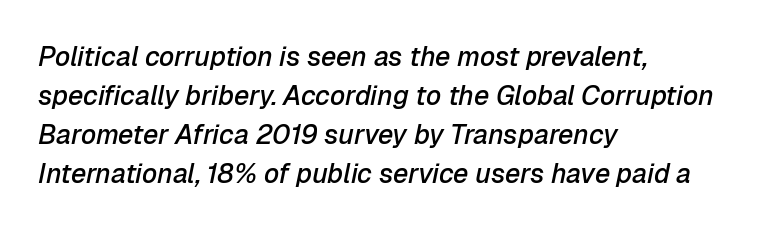
A fair bit of extra ink — the face is semibold, not bold. When letters slant like this, we call the style italic. Standard letterfit; no display-style spreading of the glyphs. Quick note: interline space is typical. Each row of text sits above clean, open space.
